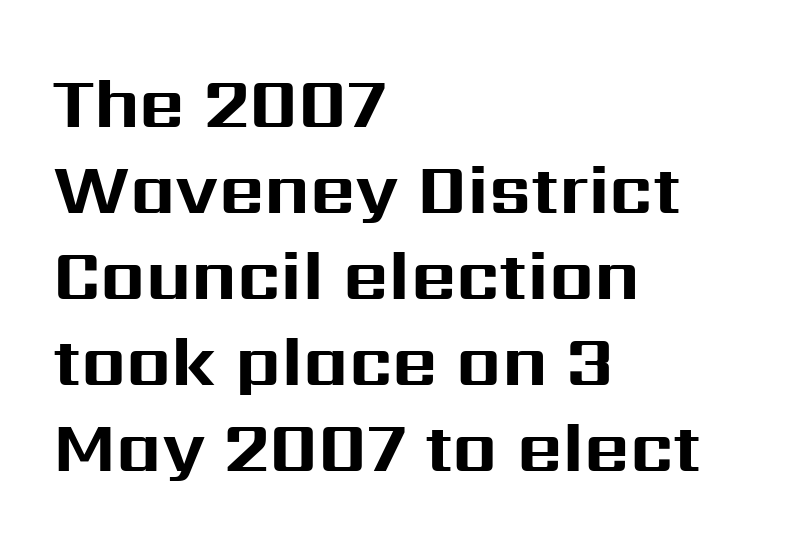
The image shows 70 px bold sans-serif type, upright; set left-aligned, line spacing 1.23x, normal letter spacing, not underlined; medium stroke contrast and a medium x-height.
